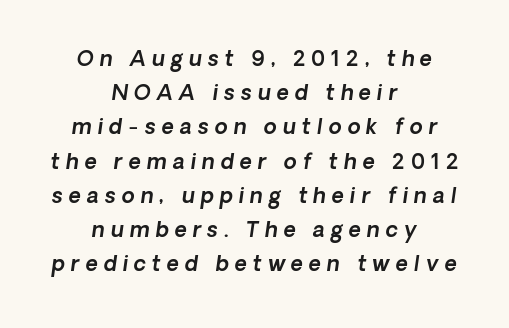
Q: Is the text underlined? A: No.
Q: How is the paragraph aligned? A: Centered.
Q: Is the spacing between letters normal or unusually wide? A: Unusually wide.
Q: Is the spacing between lines tight, normal or loose? A: Normal.
